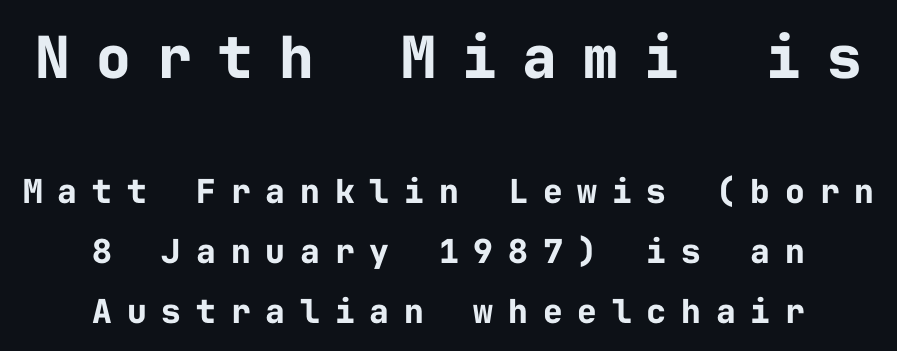
The image shows 58 px bold sans-serif type, upright, monospaced; set centered, line spacing 1.81x, unusually wide letter spacing (+0.45 em), not underlined; the first (top) block is 1.76x larger; low stroke contrast and a medium x-height.
